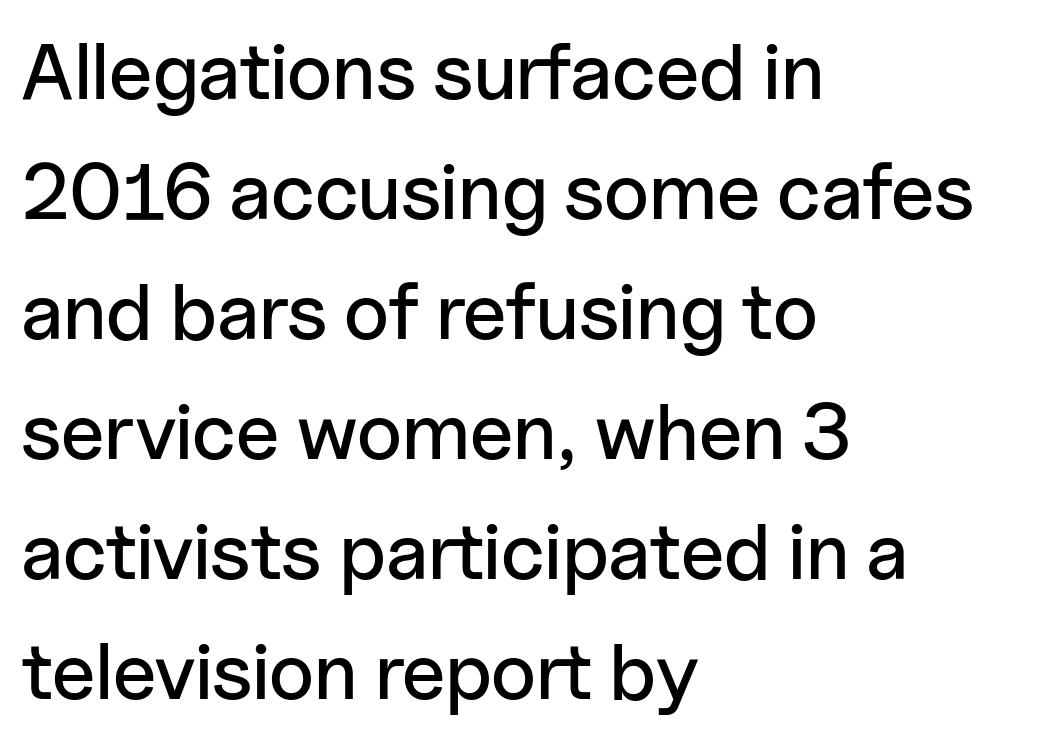
To sum up the face: it is a sans, with no serifs. Plain, unruled lines of type. The rows are spaced the way most documents space them. The letters stand straight up with perfectly vertical stems. A student would call this left alignment; a typographer would say flush left, rag right. Here the glyphs are tracked normally, forming tight word shapes.
